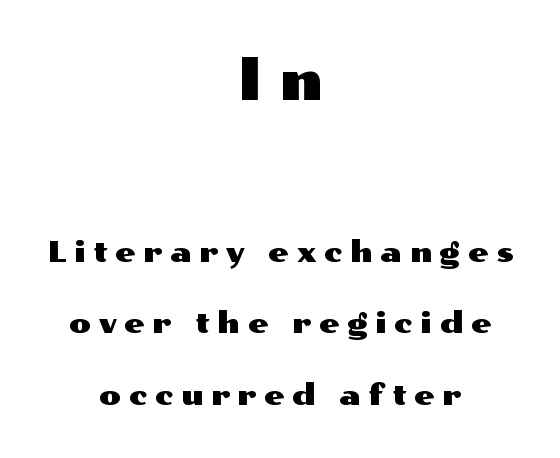
{"serif": "no", "italic": "no", "width": "wide", "stroke_contrast": "medium", "x_height": "medium", "monospaced": "no", "underline": "no", "align": "center", "line_spacing": "loose", "line_spacing_ratio": 2.46, "letter_spacing": "wide", "letter_spacing_em": 0.26, "larger_block": "first", "size_ratio": 2.0, "glyph_px": 58}
